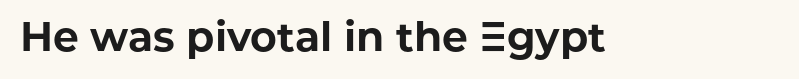
Q: Is the text bold? A: Yes.
Q: Is the text italic (slanted)? A: No, it is upright.
Q: Is the typeface a serif or a sans-serif typeface? A: Sans-serif.
Q: Is the text underlined? A: No.
Q: Is the spacing between letters normal or unusually wide? A: Normal.
Q: Width (condensed, normal, or wide)? A: Normal.
Q: Stroke contrast? A: Low.
Q: x-height? A: Medium.
Q: Monospaced? A: No.
